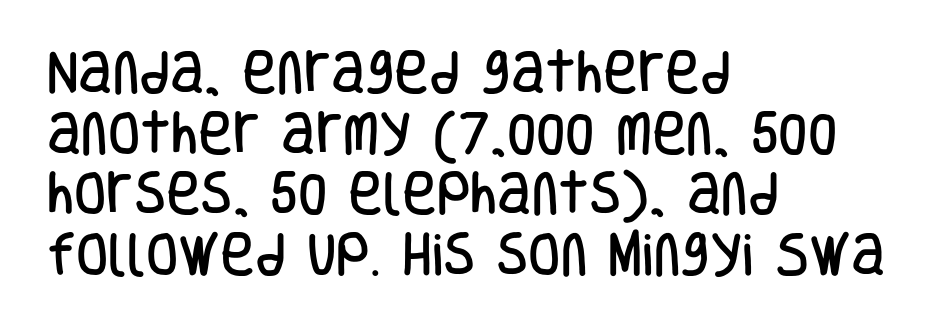
{"serif": "no", "italic": "no", "width": "condensed", "stroke_contrast": "low", "x_height": "large", "monospaced": "no", "underline": "no", "align": "left", "line_spacing": "normal", "line_spacing_ratio": 1.29, "letter_spacing": "normal", "letter_spacing_em": 0.0, "glyph_px": 47}
